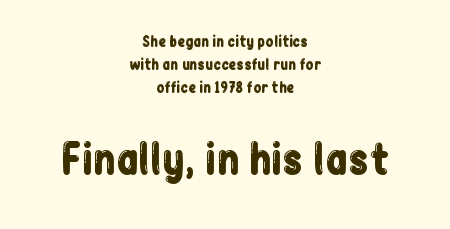
The image shows 40 px condensed sans-serif type, upright; set centered, normal line spacing (1.65x), normal letter spacing, not underlined; the second (bottom) block is 2.86x larger; low stroke contrast and a medium x-height.
